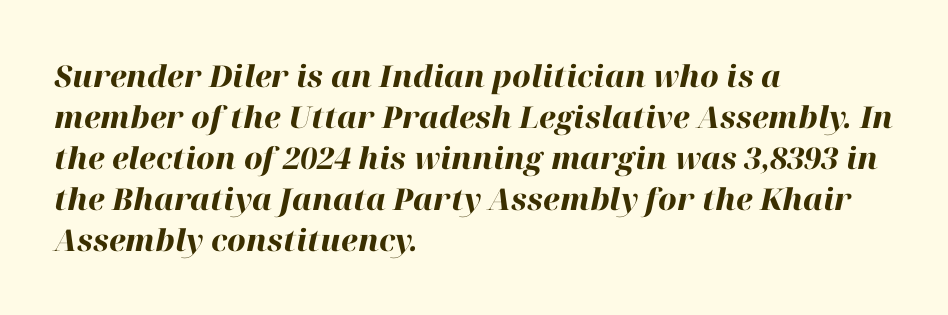
Q: Is the text bold? A: Yes.
Q: Is the text italic (slanted)? A: Yes, it leans right by about 12 degrees.
Q: Is the text underlined? A: No.
Q: How is the paragraph aligned? A: Left-aligned.
Q: Is the spacing between letters normal or unusually wide? A: Normal.
Q: Is the spacing between lines tight, normal or loose? A: Normal.
Q: Width (condensed, normal, or wide)? A: Normal.
Q: Stroke contrast? A: High.
Q: x-height? A: Medium.
Q: Monospaced? A: No.
